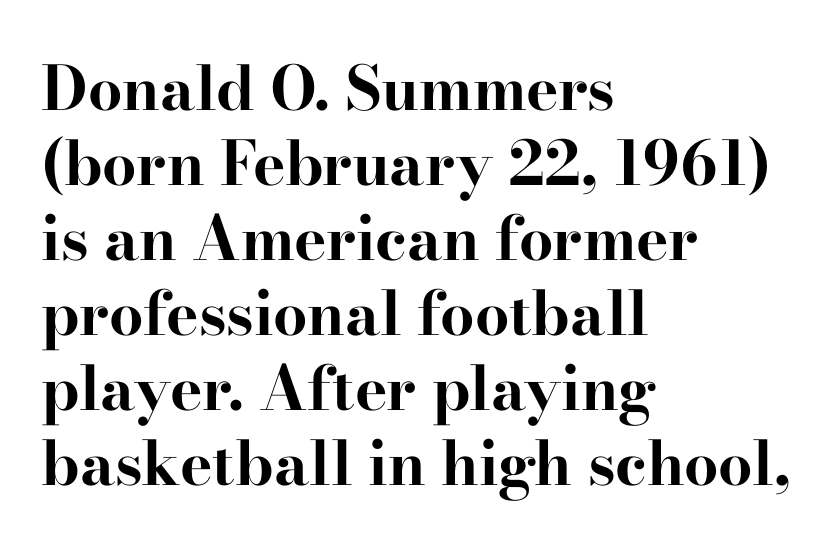
{"serif": "yes", "italic": "no", "bold": "yes", "weight": "bold", "width": "wide", "stroke_contrast": "high", "x_height": "small", "monospaced": "no", "underline": "no", "align": "left", "line_spacing_ratio": 1.23, "letter_spacing": "normal", "letter_spacing_em": 0.0, "glyph_px": 61}
